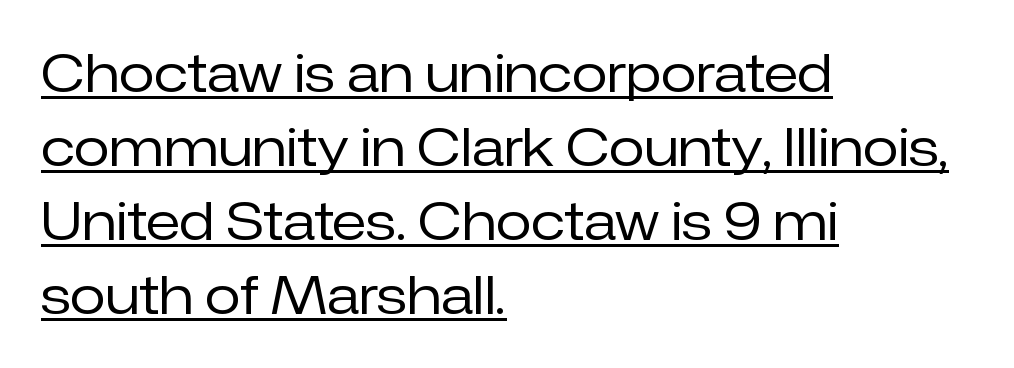
Q: Is the text bold? A: No.
Q: Is the text italic (slanted)? A: No, it is upright.
Q: Is the typeface a serif or a sans-serif typeface? A: Sans-serif.
Q: Is the text underlined? A: Yes.
Q: How is the paragraph aligned? A: Left-aligned.
Q: Is the spacing between letters normal or unusually wide? A: Normal.
Q: Is the spacing between lines tight, normal or loose? A: Normal.
Q: Width (condensed, normal, or wide)? A: Normal.
Q: Stroke contrast? A: Low.
Q: x-height? A: Medium.
Q: Monospaced? A: No.
